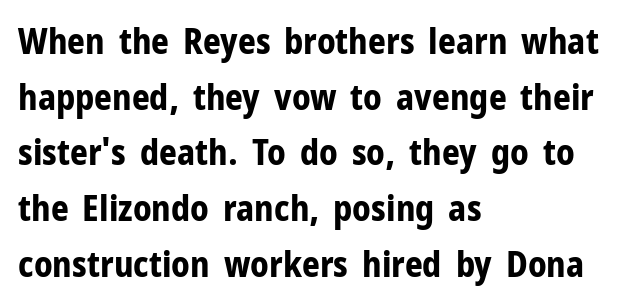
The image shows 35 px bold sans-serif type, upright; set left-aligned, normal line spacing (1.59x), normal letter spacing, not underlined; low stroke contrast and a medium x-height.
